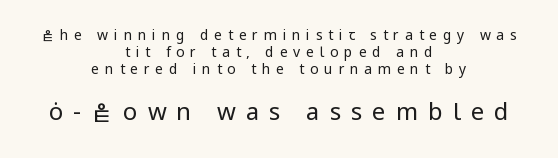
A light-to-regular cut is what we see here. Note: smaller setting up top, larger setting below. The horizontal fit of the characters is loose and conspicuously gappy. The lines are quadded center. The space beneath each line is pristine and unruled. If you drew a line through each stem, it would be perfectly vertical.
